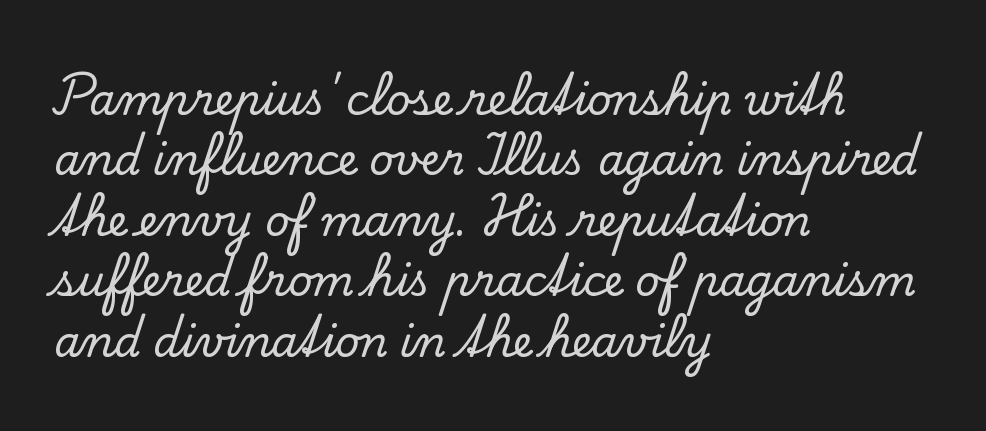
{"serif": "yes", "width": "normal", "stroke_contrast": "low", "x_height": "small", "monospaced": "no", "underline": "no", "align": "left", "line_spacing": "normal", "line_spacing_ratio": 1.44, "letter_spacing": "normal", "letter_spacing_em": 0.0, "glyph_px": 42}
